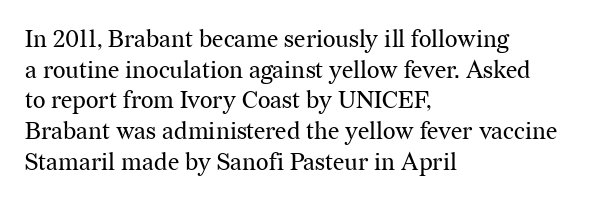
{"italic": "no", "bold": "no", "underline": "no", "align": "left", "line_spacing": "normal", "line_spacing_ratio": 1.28, "letter_spacing": "normal", "letter_spacing_em": 0.0, "glyph_px": 24}
